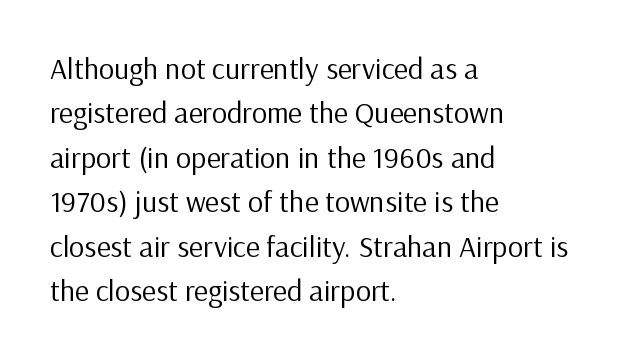
The image shows 30 px regular-weight sans-serif type, upright; set left-aligned, normal line spacing (1.48x), normal letter spacing, not underlined; low stroke contrast and a medium x-height.
